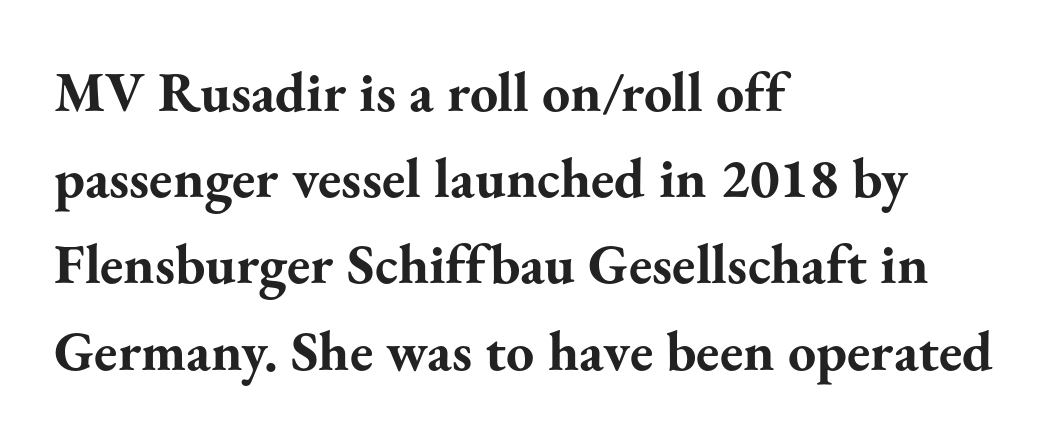
The image shows 56 px bold serif type, upright; set left-aligned, normal line spacing (1.54x), normal letter spacing, not underlined; medium stroke contrast and a small x-height.
